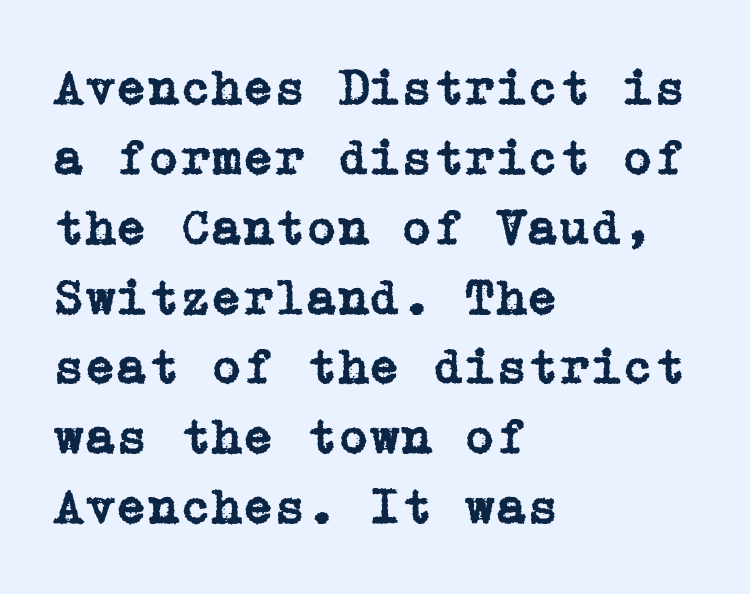
Q: Is the text italic (slanted)? A: No, it is upright.
Q: Is the typeface a serif or a sans-serif typeface? A: Serif.
Q: Is the text underlined? A: No.
Q: How is the paragraph aligned? A: Left-aligned.
Q: Is the spacing between letters normal or unusually wide? A: Normal.
Q: Is the spacing between lines tight, normal or loose? A: Normal.
Q: Width (condensed, normal, or wide)? A: Normal.
Q: Stroke contrast? A: Low.
Q: x-height? A: Medium.
